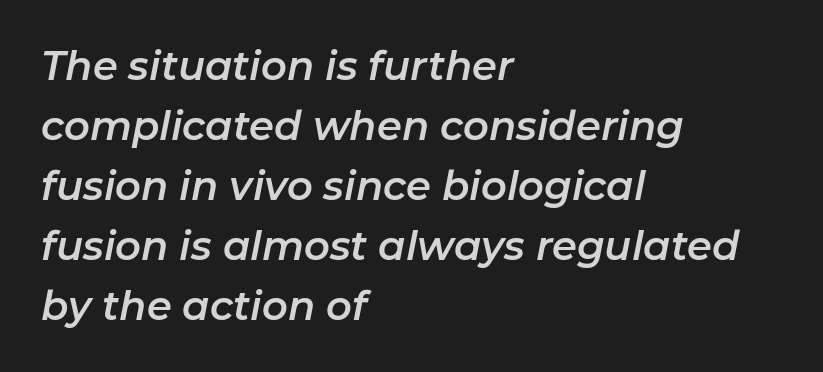
Q: Is the text italic (slanted)? A: Yes, it leans right by about 11 degrees.
Q: Is the text underlined? A: No.
Q: How is the paragraph aligned? A: Left-aligned.
Q: Is the spacing between letters normal or unusually wide? A: Normal.
Q: Is the spacing between lines tight, normal or loose? A: Normal.
Q: Width (condensed, normal, or wide)? A: Normal.
Q: Stroke contrast? A: Low.
Q: x-height? A: Medium.
Q: Monospaced? A: No.
